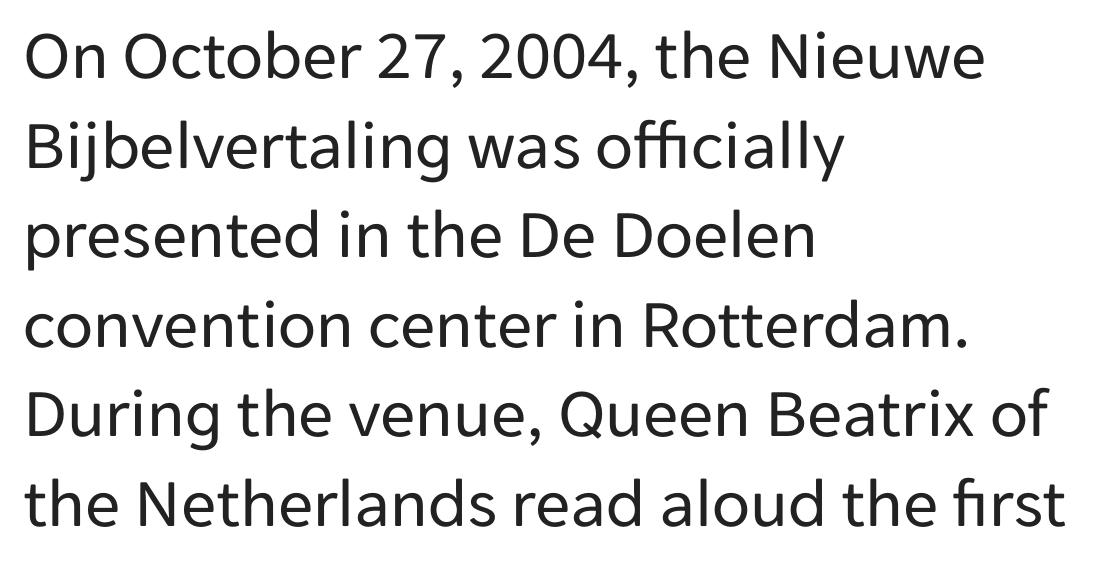
{"serif": "no", "italic": "no", "bold": "no", "weight": "regular", "width": "normal", "stroke_contrast": "low", "x_height": "medium", "monospaced": "no", "underline": "no", "align": "left", "line_spacing": "normal", "line_spacing_ratio": 1.28, "letter_spacing": "normal", "letter_spacing_em": 0.0, "glyph_px": 70}
